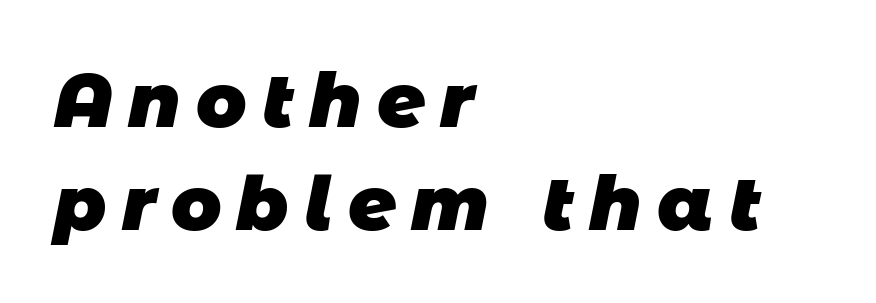
Q: Is the text bold? A: Yes.
Q: Is the typeface a serif or a sans-serif typeface? A: Sans-serif.
Q: Is the text underlined? A: No.
Q: How is the paragraph aligned? A: Left-aligned.
Q: Is the spacing between letters normal or unusually wide? A: Unusually wide.
Q: Is the spacing between lines tight, normal or loose? A: Normal.
Q: Width (condensed, normal, or wide)? A: Normal.
Q: Stroke contrast? A: Low.
Q: x-height? A: Large.
Q: Monospaced? A: No.
